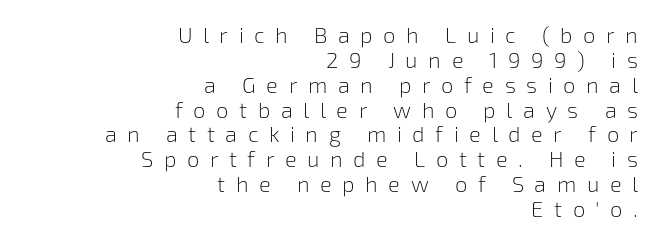
Q: Is the text bold? A: No.
Q: Is the text italic (slanted)? A: No, it is upright.
Q: Is the text underlined? A: No.
Q: How is the paragraph aligned? A: Right-aligned.
Q: Is the spacing between letters normal or unusually wide? A: Unusually wide.
Q: Is the spacing between lines tight, normal or loose? A: Tight.
